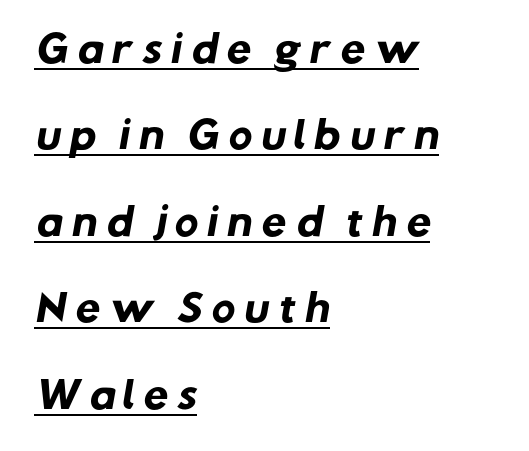
The image shows 36 px heavy sans-serif type; set left-aligned, loose line spacing (2.4x), unusually wide letter spacing (+0.22 em), underlined; low stroke contrast and a medium x-height.
